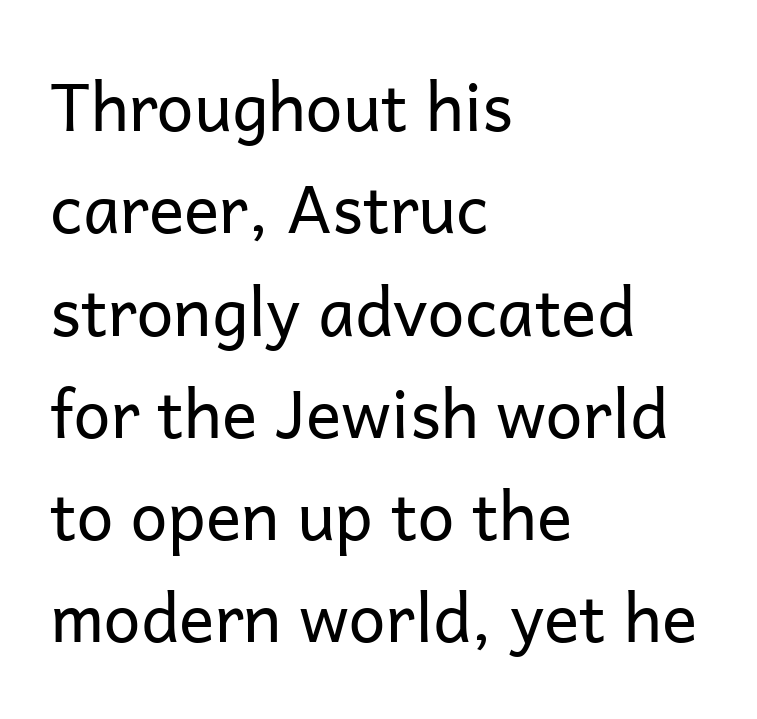
The image shows 66 px regular-weight sans-serif type, upright; set left-aligned, normal line spacing (1.55x), normal letter spacing, not underlined; low stroke contrast and a medium x-height.
